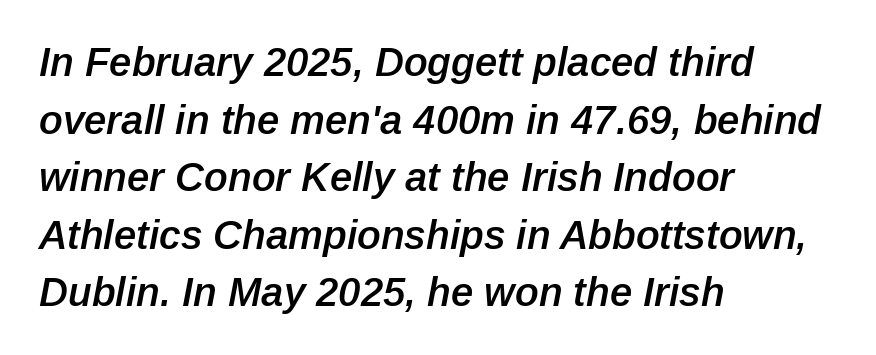
The block of text has a typical density, with ordinary space between rows. Words appear dense and cohesive because spacing is normal. I'd describe the lettering as semibold — firm but not a full bold. Where is the straight margin? On the left.
